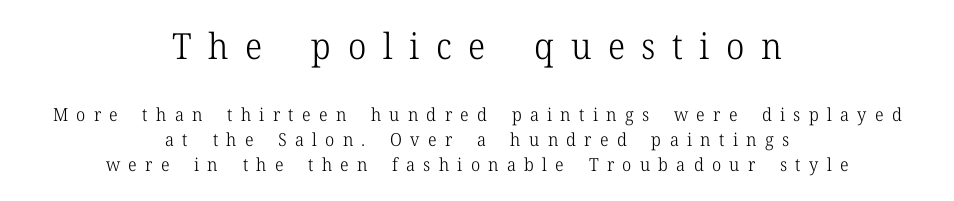
The image shows 36 px light serif type, upright; set centered, normal line spacing (1.41x), unusually wide letter spacing (+0.46 em), not underlined; the first (top) block is 2.0x larger; low stroke contrast and a medium x-height.
